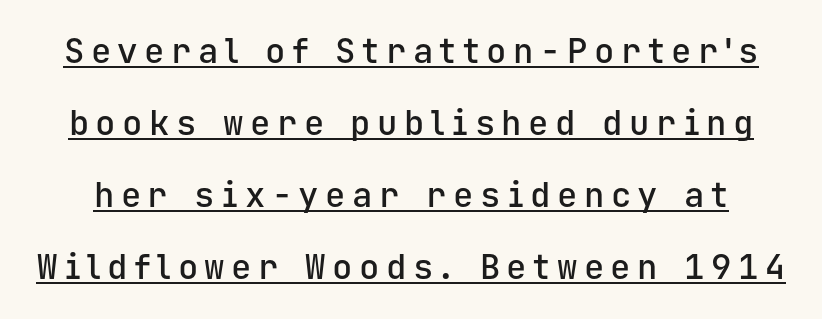
Upright lettering throughout. The rendering uses typewriter-style spacing with identical character cells. Unlike a traditional serif, this face leaves its strokes unadorned. Has an underline been added? It has. A fair bit of extra ink — the face is semibold, not bold. The line-height multiplier appears high, well above default.
